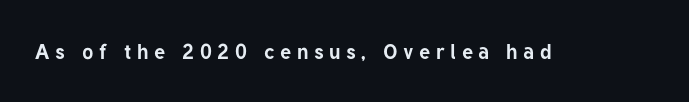
The image shows 21 px bold type, upright; set unusually wide letter spacing (+0.26 em), not underlined.
